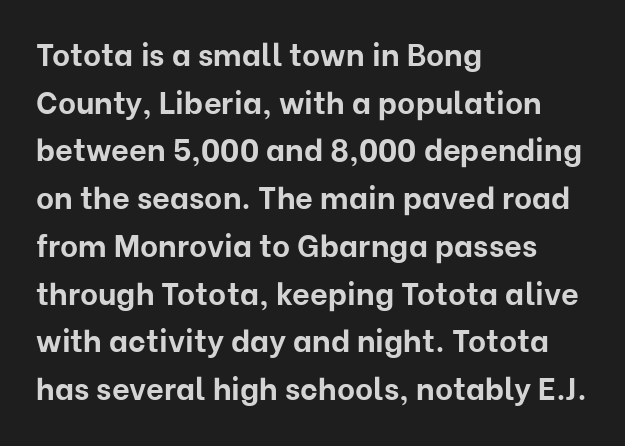
The image shows 31 px bold sans-serif type, upright; set left-aligned, normal line spacing (1.54x), normal letter spacing, not underlined; low stroke contrast and a medium x-height.
